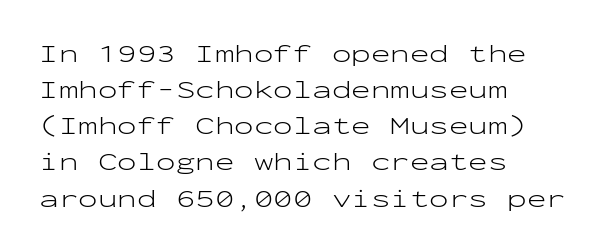
{"italic": "no", "bold": "no", "underline": "no", "align": "left", "line_spacing": "normal", "line_spacing_ratio": 1.39, "letter_spacing": "normal", "letter_spacing_em": 0.0, "glyph_px": 26}
